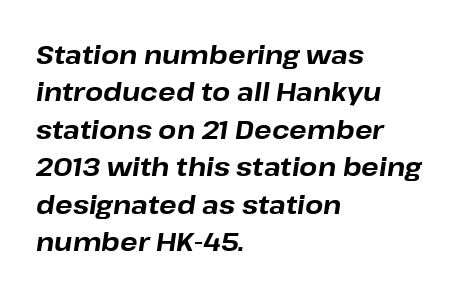
The image shows 26 px bold type, italic (leaning right); set left-aligned, normal line spacing (1.44x), normal letter spacing, not underlined.
